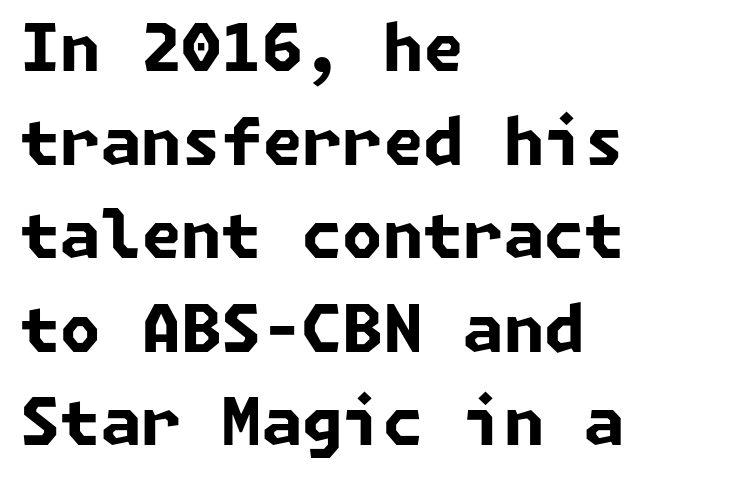
In terms of letterspacing, this is plain default setting. All the whitespace from short lines collects on the right. Examine the stroke ends and you'll find no serifs. How heavy is the stroke? Heavy — this is a bold. Normally led — the rows are evenly, conventionally spaced.
